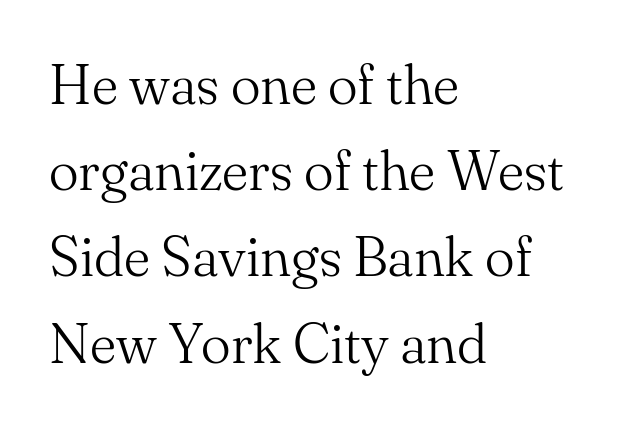
{"serif": "yes", "italic": "no", "bold": "no", "weight": "light", "width": "normal", "stroke_contrast": "medium", "x_height": "small", "monospaced": "no", "underline": "no", "align": "left", "line_spacing": "normal", "line_spacing_ratio": 1.54, "letter_spacing": "normal", "letter_spacing_em": 0.0, "glyph_px": 56}
